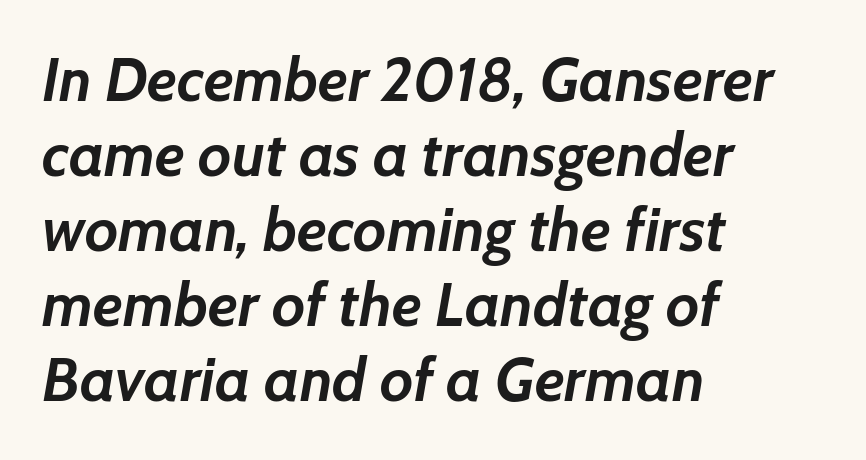
{"italic": "yes", "lean": "right", "slant_degrees": 7, "bold": "yes", "weight": "semibold", "width": "normal", "stroke_contrast": "low", "x_height": "medium", "monospaced": "no", "underline": "no", "align": "left", "line_spacing_ratio": 1.23, "letter_spacing": "normal", "letter_spacing_em": 0.0, "glyph_px": 61}
